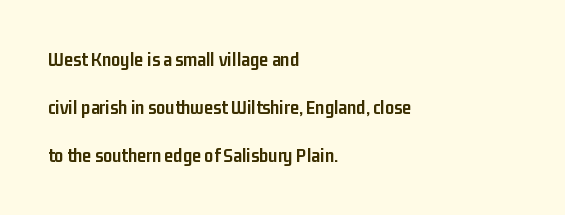
The image shows 20 px bold type, upright; set left-aligned, loose line spacing (2.41x), normal letter spacing, not underlined.
